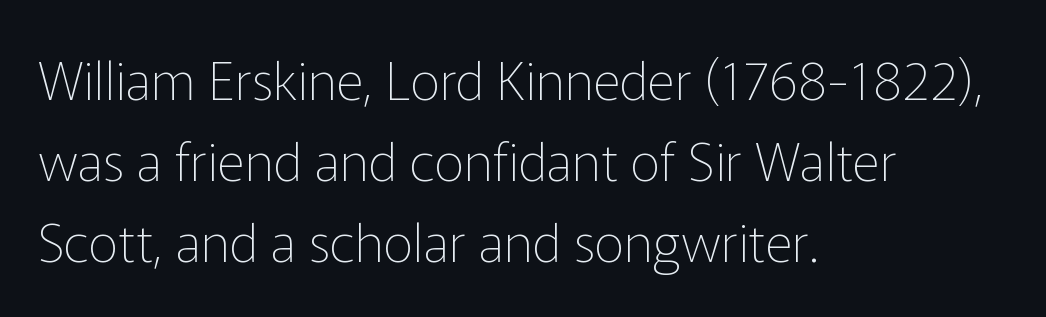
Q: Is the text bold? A: No.
Q: Is the text italic (slanted)? A: No, it is upright.
Q: Is the typeface a serif or a sans-serif typeface? A: Sans-serif.
Q: Is the text underlined? A: No.
Q: How is the paragraph aligned? A: Left-aligned.
Q: Is the spacing between letters normal or unusually wide? A: Normal.
Q: Is the spacing between lines tight, normal or loose? A: Normal.
Q: Width (condensed, normal, or wide)? A: Normal.
Q: Stroke contrast? A: Low.
Q: x-height? A: Medium.
Q: Monospaced? A: No.
